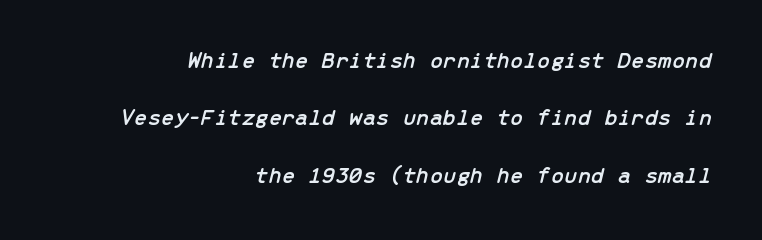
Underlining? Definitely not there. Compared with a flush-left layout, this one pins lines to the opposite, right side. Is the type slanted? Yes — the strokes lean at a clear angle. No extra tracking has been applied to these lines.
